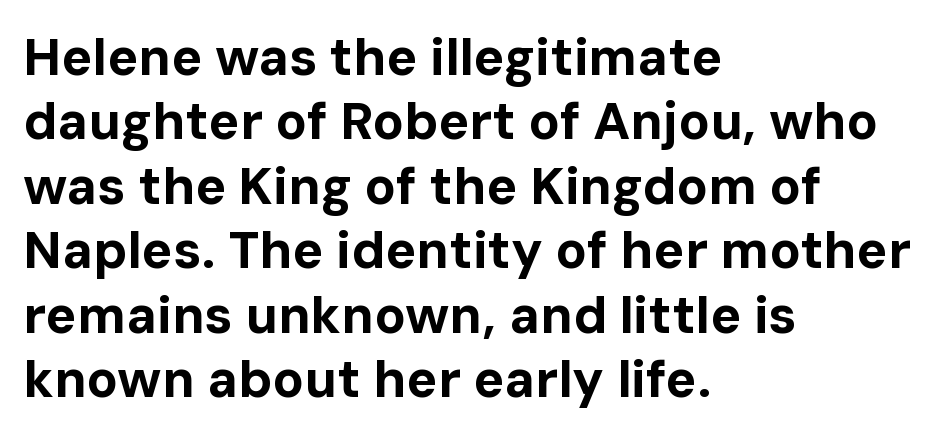
Character widths vary here, with narrow letters taking less room than wide ones. Does the type have serifs? No, each stem ends abruptly. Descenders hang freely into open space. Pretty heavy lettering here — definitely bold. This rendering uses left alignment, leaving the right contour irregular. What stands out about the letter spacing? Nothing — it is the standard amount.
